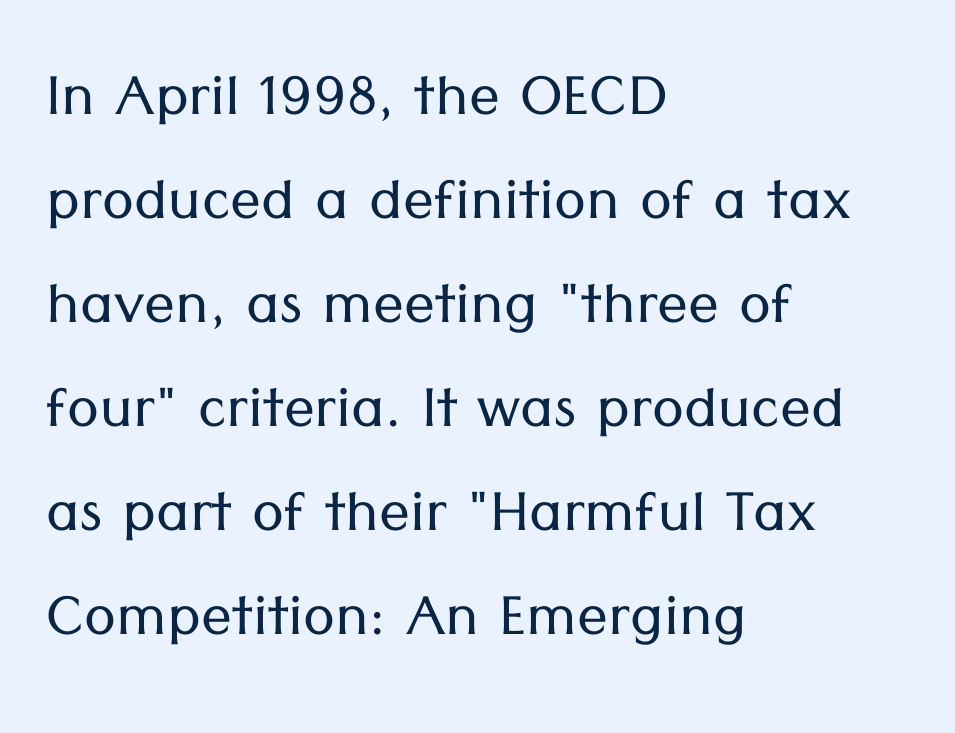
The image shows 77 px light sans-serif type, upright; set left-aligned, normal line spacing (1.35x), normal letter spacing, not underlined; low stroke contrast and a medium x-height.
